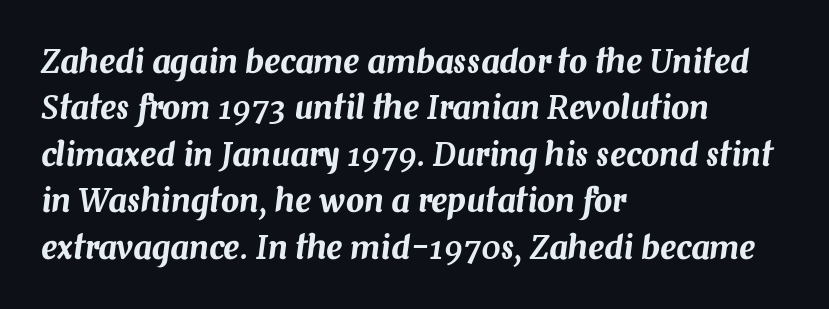
{"italic": "yes", "lean": "right", "slant_degrees": 7, "width": "normal", "stroke_contrast": "medium", "x_height": "medium", "monospaced": "no", "underline": "no", "align": "left", "line_spacing": "normal", "line_spacing_ratio": 1.45, "letter_spacing": "normal", "letter_spacing_em": 0.0, "glyph_px": 32}
